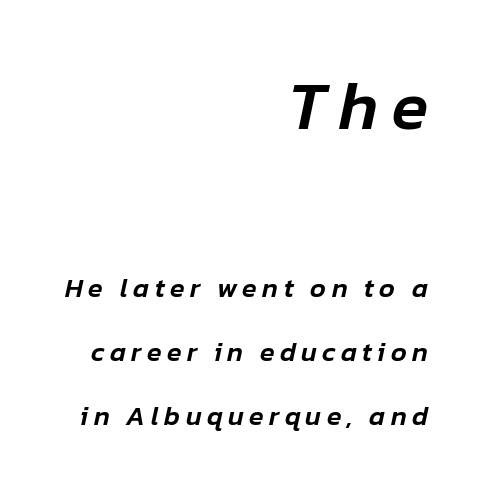
{"italic": "yes", "lean": "right", "slant_degrees": 12, "width": "normal", "stroke_contrast": "low", "x_height": "medium", "monospaced": "no", "underline": "no", "align": "right", "line_spacing": "loose", "line_spacing_ratio": 2.37, "letter_spacing": "wide", "letter_spacing_em": 0.2, "larger_block": "first", "size_ratio": 2.48, "glyph_px": 67}
